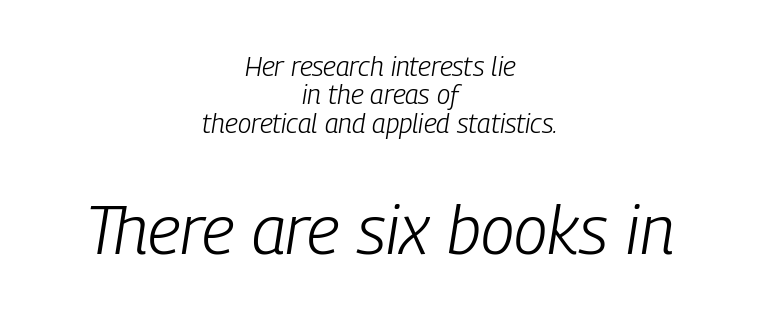
{"italic": "yes", "lean": "right", "slant_degrees": 9, "bold": "no", "weight": "light", "width": "condensed", "stroke_contrast": "low", "x_height": "medium", "monospaced": "no", "underline": "no", "align": "center", "line_spacing": "tight", "line_spacing_ratio": 1.05, "letter_spacing": "normal", "letter_spacing_em": 0.0, "larger_block": "second", "size_ratio": 2.52, "glyph_px": 68}
